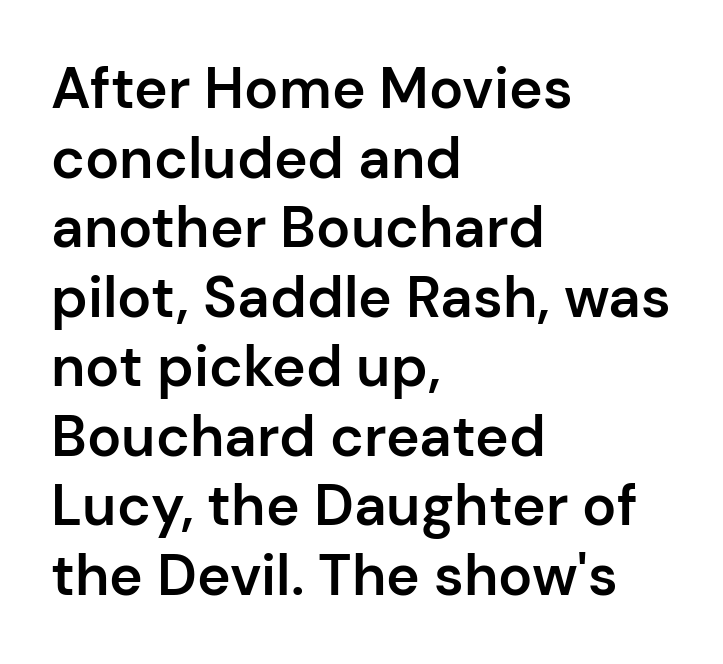
{"serif": "no", "italic": "no", "bold": "semi", "weight": "semibold", "width": "normal", "stroke_contrast": "low", "x_height": "medium", "monospaced": "no", "underline": "no", "align": "left", "line_spacing_ratio": 1.22, "letter_spacing": "normal", "letter_spacing_em": 0.0, "glyph_px": 57}
